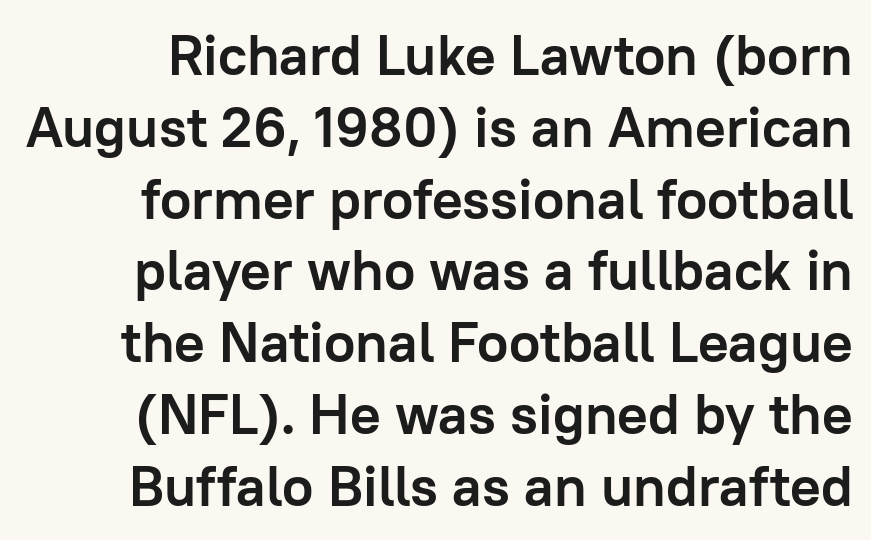
The image shows 57 px semibold sans-serif type, upright; set normal line spacing (1.26x), normal letter spacing, not underlined; low stroke contrast and a medium x-height.
